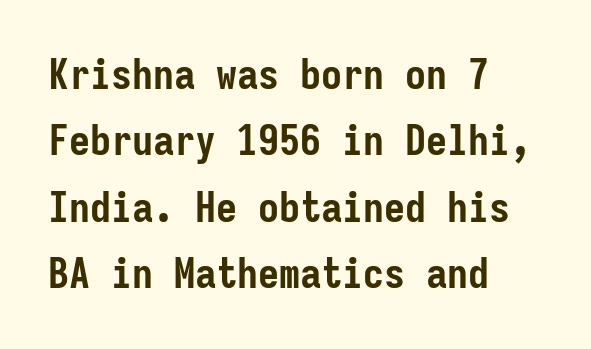
The image shows 42 px semibold, condensed sans-serif type, upright, monospaced; set left-aligned, normal line spacing (1.58x), normal letter spacing, not underlined; low stroke contrast and a medium x-height.
